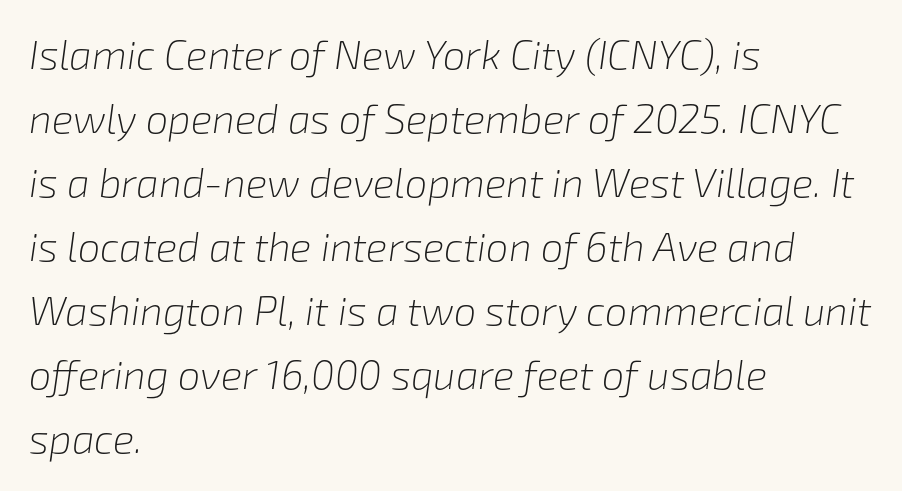
{"italic": "yes", "lean": "right", "slant_degrees": 8, "bold": "no", "weight": "light", "width": "normal", "stroke_contrast": "low", "x_height": "medium", "monospaced": "no", "underline": "no", "align": "left", "line_spacing": "normal", "line_spacing_ratio": 1.6, "letter_spacing": "normal", "letter_spacing_em": 0.0, "glyph_px": 40}
